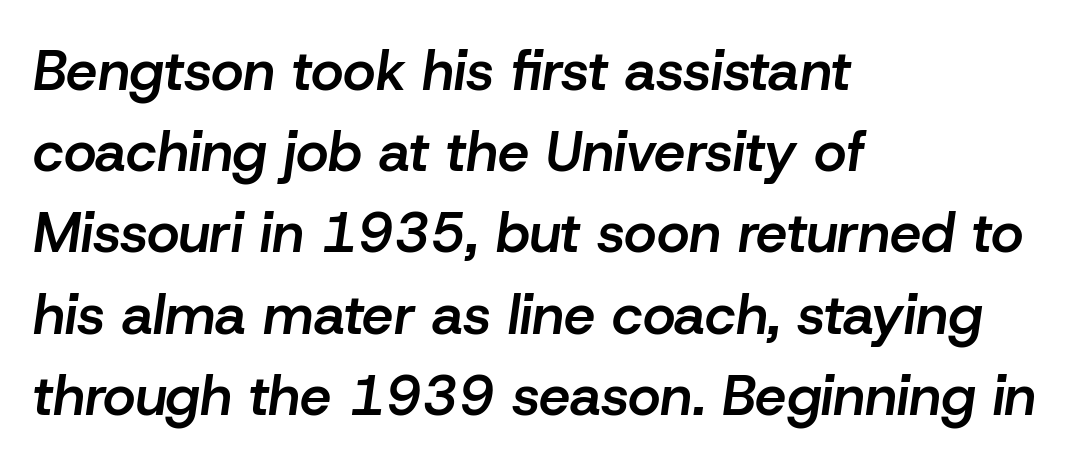
{"italic": "yes", "lean": "right", "slant_degrees": 8, "bold": "semi", "weight": "semibold", "width": "normal", "stroke_contrast": "low", "x_height": "medium", "monospaced": "no", "underline": "no", "align": "left", "line_spacing": "normal", "line_spacing_ratio": 1.45, "letter_spacing": "normal", "letter_spacing_em": 0.0, "glyph_px": 56}
